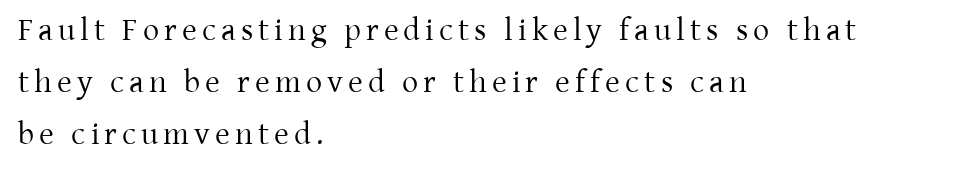
{"serif": "yes", "italic": "no", "bold": "no", "weight": "regular", "width": "normal", "stroke_contrast": "low", "x_height": "medium", "monospaced": "no", "underline": "no", "align": "left", "line_spacing": "normal", "line_spacing_ratio": 1.63, "glyph_px": 32}
